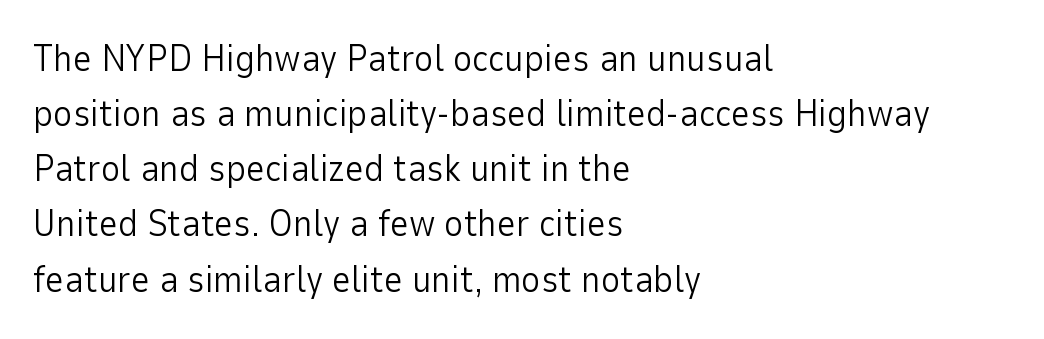
{"serif": "no", "italic": "no", "bold": "no", "weight": "light", "width": "normal", "stroke_contrast": "low", "x_height": "medium", "monospaced": "no", "underline": "no", "align": "left", "line_spacing": "normal", "line_spacing_ratio": 1.49, "letter_spacing": "normal", "letter_spacing_em": 0.0, "glyph_px": 37}
